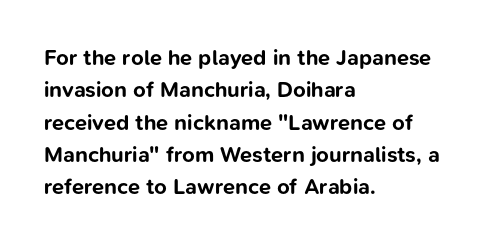
The image shows 22 px bold type, upright; set left-aligned, normal line spacing (1.47x), normal letter spacing, not underlined.
